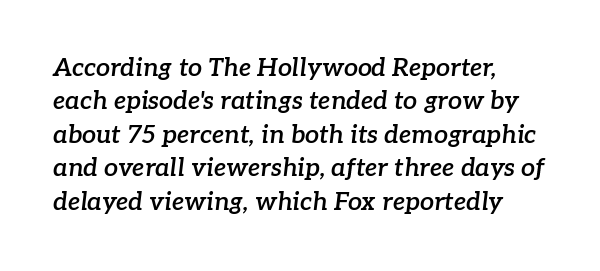
The image shows 25 px text type, italic (leaning right); set left-aligned, normal line spacing (1.34x), normal letter spacing, not underlined.
